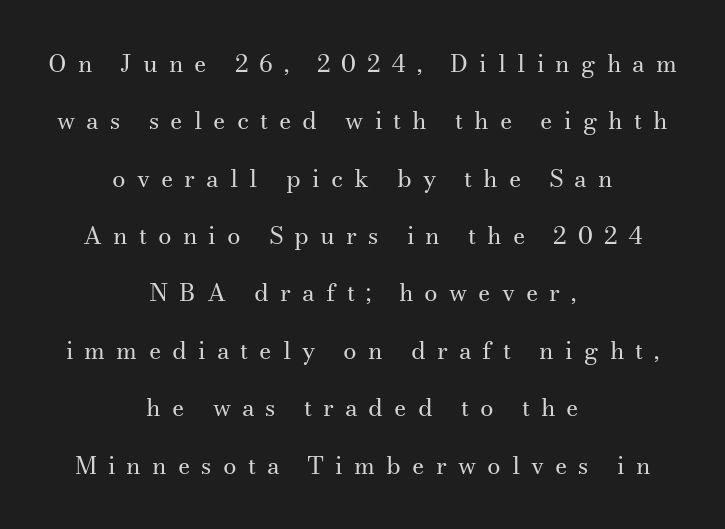
Display-style spreading of the glyphs; the letterfit is very open. Every row of glyphs is offset so its center matches the block's center. This is roman type, the default non-slanted kind. This rendering features lettering with no underline. Baseline-to-baseline distance is far greater than the letter height.
